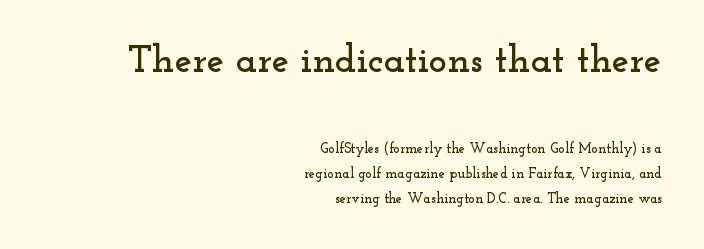
The image shows 39 px wide serif type, upright; set right-aligned, line spacing 1.77x, normal letter spacing, not underlined; the first (top) block is 2.79x larger; low stroke contrast and a small x-height.
